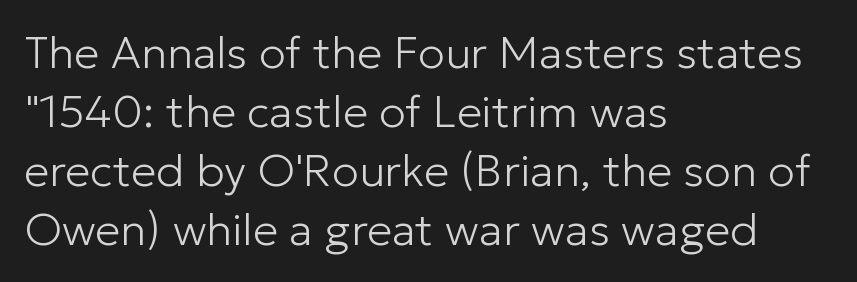
Q: Is the text bold? A: No.
Q: Is the text italic (slanted)? A: No, it is upright.
Q: Is the typeface a serif or a sans-serif typeface? A: Sans-serif.
Q: Is the text underlined? A: No.
Q: How is the paragraph aligned? A: Left-aligned.
Q: Is the spacing between letters normal or unusually wide? A: Normal.
Q: Is the spacing between lines tight, normal or loose? A: Normal.
Q: Width (condensed, normal, or wide)? A: Normal.
Q: Stroke contrast? A: Low.
Q: x-height? A: Medium.
Q: Monospaced? A: No.
